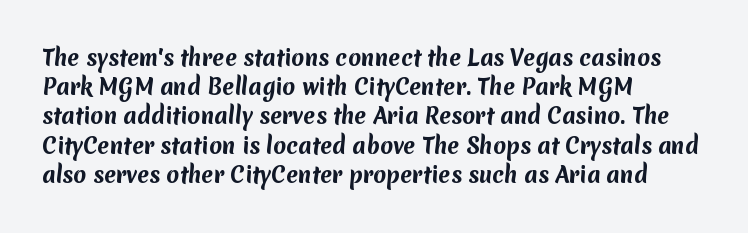
Set as a true bold cut, around the 700 mark. How would I describe the line gaps? Plain and ordinary. The lines are quadded left. Descenders hang freely into open space. Characters follow at the spacing the type designer built in.
